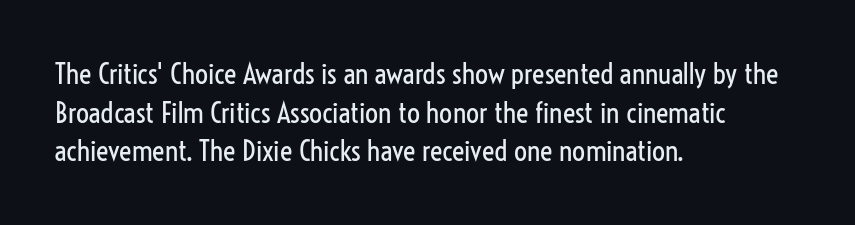
{"serif": "no", "italic": "no", "bold": "no", "weight": "regular", "width": "condensed", "stroke_contrast": "low", "x_height": "medium", "monospaced": "no", "underline": "no", "align": "left", "line_spacing": "normal", "line_spacing_ratio": 1.33, "letter_spacing": "normal", "letter_spacing_em": 0.0, "glyph_px": 29}
